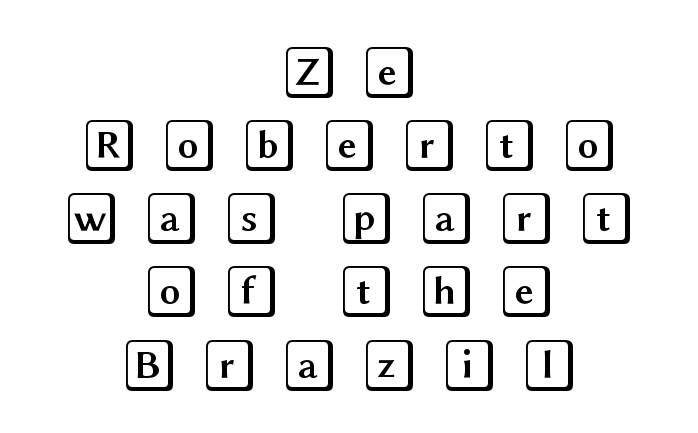
The image shows 53 px wide type, upright; set centered, normal line spacing (1.38x), unusually wide letter spacing (+0.41 em), not underlined; a large x-height.
